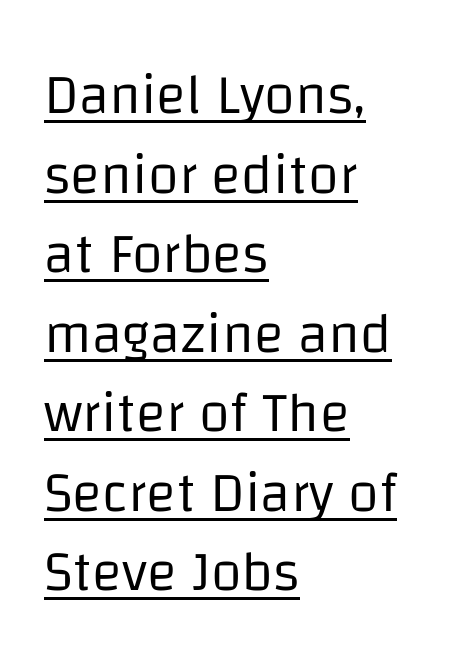
The characters display no serif detailing; their extremities are plain. Default kerning and tracking; the words read as compact shapes. Is there an underline? Yes — a line sits under the letters. The letters stand upright; this is a roman face.
